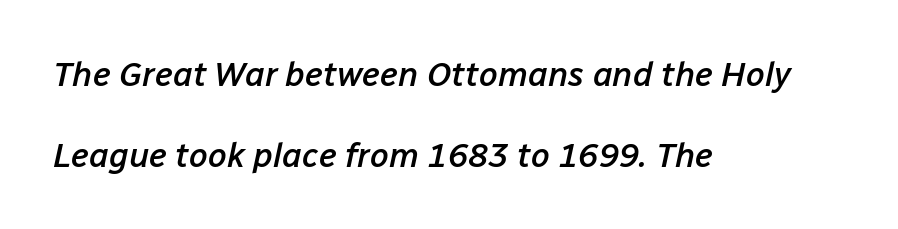
{"italic": "yes", "lean": "right", "slant_degrees": 12, "bold": "semi", "weight": "semibold", "width": "normal", "stroke_contrast": "low", "x_height": "medium", "monospaced": "no", "underline": "no", "align": "left", "line_spacing": "loose", "line_spacing_ratio": 2.37, "letter_spacing": "normal", "letter_spacing_em": 0.0, "glyph_px": 34}
